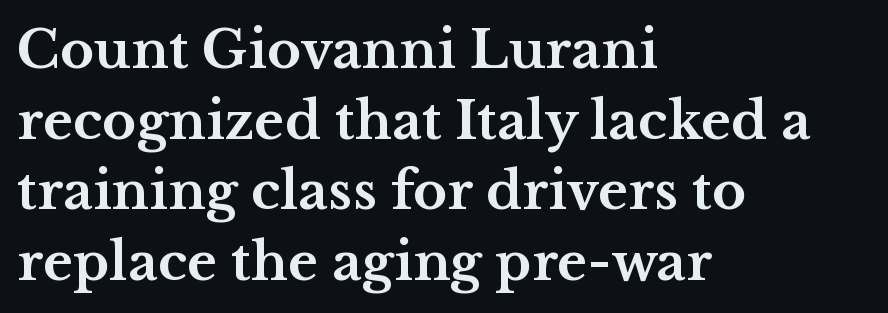
Q: Is the text bold? A: Yes.
Q: Is the text italic (slanted)? A: No, it is upright.
Q: Is the typeface a serif or a sans-serif typeface? A: Serif.
Q: Is the text underlined? A: No.
Q: How is the paragraph aligned? A: Left-aligned.
Q: Is the spacing between letters normal or unusually wide? A: Normal.
Q: Is the spacing between lines tight, normal or loose? A: Normal.
Q: Width (condensed, normal, or wide)? A: Wide.
Q: Stroke contrast? A: Medium.
Q: x-height? A: Medium.
Q: Monospaced? A: No.
